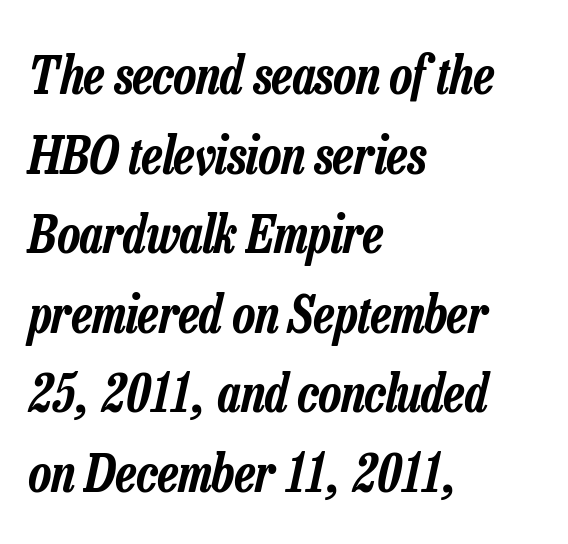
Q: Is the text italic (slanted)? A: Yes, it leans right by about 13 degrees.
Q: Is the text underlined? A: No.
Q: How is the paragraph aligned? A: Left-aligned.
Q: Is the spacing between letters normal or unusually wide? A: Normal.
Q: Is the spacing between lines tight, normal or loose? A: Normal.
Q: Width (condensed, normal, or wide)? A: Condensed.
Q: Stroke contrast? A: Low.
Q: x-height? A: Medium.
Q: Monospaced? A: No.
